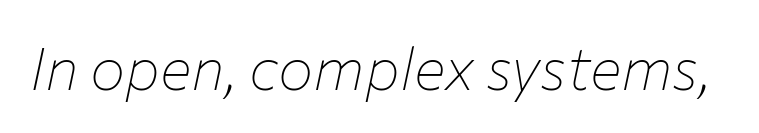
The image shows 59 px thin type, italic (leaning right); set normal letter spacing, not underlined; low stroke contrast and a medium x-height.
